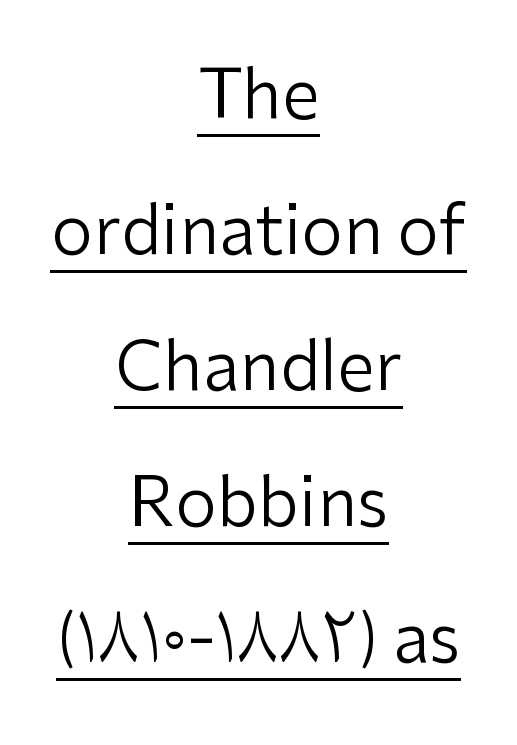
Compared with typical body copy, the letter spacing here is the same. The letters advance in unequal steps, a hallmark of proportional type. The lettering holds an erect, upright posture throughout. The typesetter chose a symmetrical, centered arrangement here.
